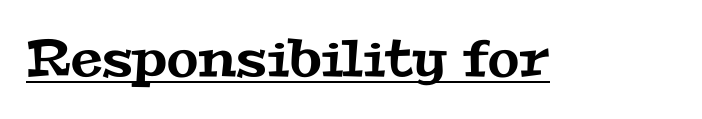
Q: Is the typeface a serif or a sans-serif typeface? A: Serif.
Q: Is the text underlined? A: Yes.
Q: Is the spacing between letters normal or unusually wide? A: Normal.
Q: Width (condensed, normal, or wide)? A: Wide.
Q: Stroke contrast? A: Medium.
Q: x-height? A: Medium.
Q: Monospaced? A: No.
